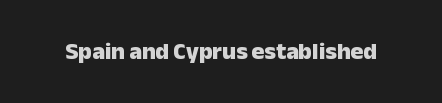
The image shows 24 px bold type, upright; set normal letter spacing, not underlined.
